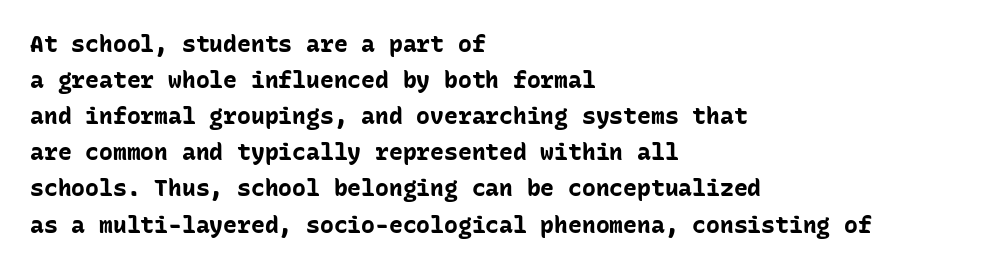
Q: Is the text bold? A: Yes.
Q: Is the text italic (slanted)? A: No, it is upright.
Q: Is the text underlined? A: No.
Q: How is the paragraph aligned? A: Left-aligned.
Q: Is the spacing between letters normal or unusually wide? A: Normal.
Q: Is the spacing between lines tight, normal or loose? A: Normal.
